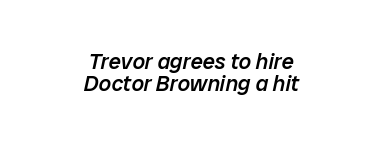
The image shows 22 px text type, italic (leaning right); set centered, tight line spacing (0.99x), normal letter spacing, not underlined.
